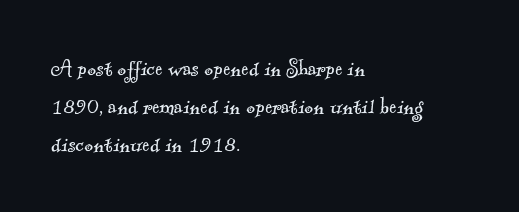
{"bold": "no", "underline": "no", "align": "left", "line_spacing": "normal", "line_spacing_ratio": 1.41, "letter_spacing": "normal", "letter_spacing_em": 0.0, "glyph_px": 27}
